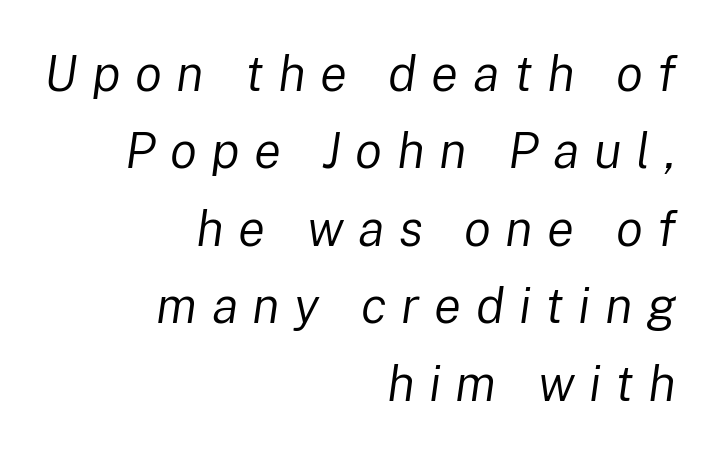
{"italic": "yes", "lean": "right", "slant_degrees": 8, "bold": "no", "weight": "regular", "width": "normal", "stroke_contrast": "low", "x_height": "medium", "monospaced": "no", "underline": "no", "align": "right", "line_spacing": "normal", "line_spacing_ratio": 1.55, "letter_spacing": "wide", "letter_spacing_em": 0.29, "glyph_px": 50}
